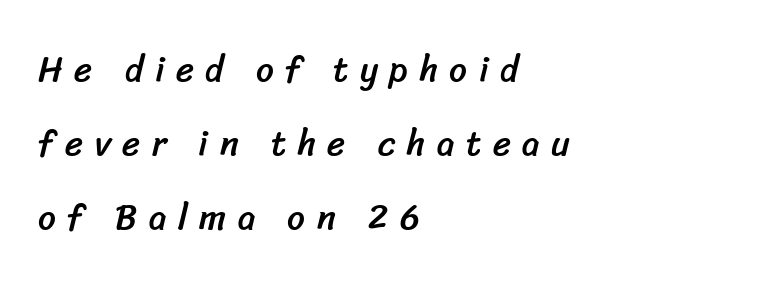
Each word looks stretched out because of the extra space between its letters. Widely set lines give the paragraph a tall, airy silhouette. A classic flush-left, rag-right setting is used for this passage. Is this a fixed-width face? No — the glyphs have proportional, varying widths.
